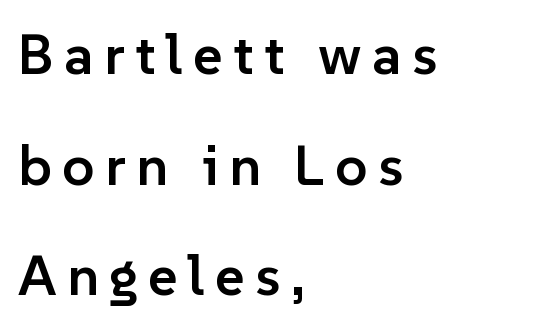
{"serif": "no", "italic": "no", "bold": "semi", "weight": "semibold", "width": "normal", "stroke_contrast": "low", "x_height": "medium", "monospaced": "no", "underline": "no", "align": "left", "line_spacing": "loose", "line_spacing_ratio": 1.94, "glyph_px": 57}
